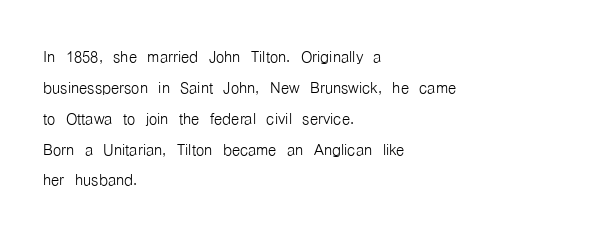
Q: Is the text bold? A: No.
Q: Is the text italic (slanted)? A: No, it is upright.
Q: Is the text underlined? A: No.
Q: How is the paragraph aligned? A: Left-aligned.
Q: Is the spacing between letters normal or unusually wide? A: Normal.
Q: Is the spacing between lines tight, normal or loose? A: Normal.
